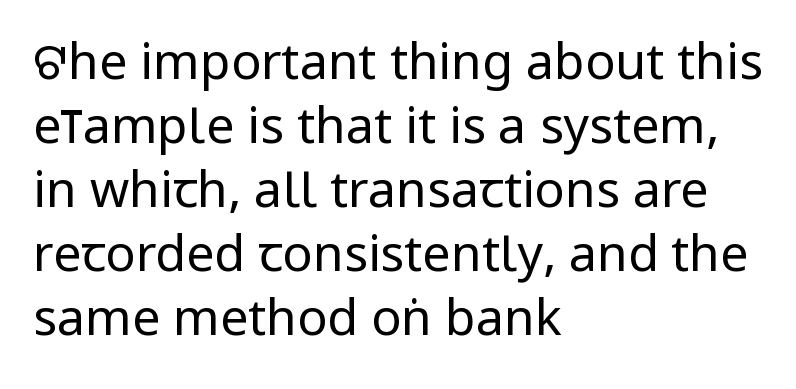
Q: Is the text bold? A: No.
Q: Is the text italic (slanted)? A: No, it is upright.
Q: Is the typeface a serif or a sans-serif typeface? A: Sans-serif.
Q: Is the text underlined? A: No.
Q: How is the paragraph aligned? A: Left-aligned.
Q: Is the spacing between letters normal or unusually wide? A: Normal.
Q: Is the spacing between lines tight, normal or loose? A: Normal.
Q: Width (condensed, normal, or wide)? A: Condensed.
Q: Stroke contrast? A: Low.
